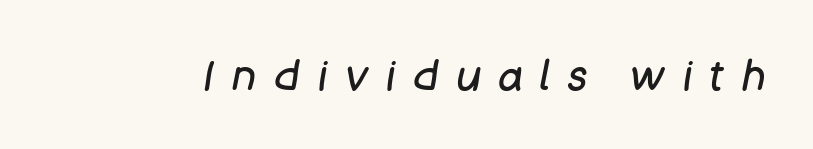
The image shows 42 px regular-weight type, italic (leaning right); set unusually wide letter spacing (+0.41 em), not underlined; low stroke contrast and a large x-height.
